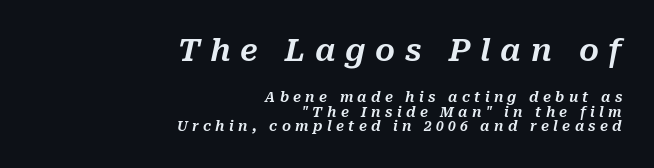
{"italic": "yes", "lean": "right", "slant_degrees": 10, "width": "normal", "stroke_contrast": "medium", "x_height": "medium", "monospaced": "no", "underline": "no", "align": "right", "line_spacing": "tight", "line_spacing_ratio": 1.04, "letter_spacing": "wide", "letter_spacing_em": 0.31, "larger_block": "first", "size_ratio": 2.21, "glyph_px": 31}
